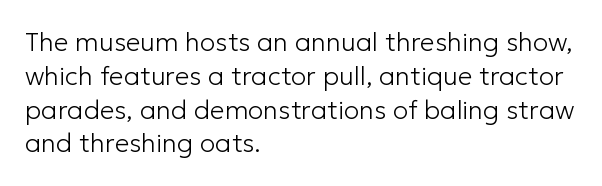
The image shows 26 px text type, upright; set left-aligned, normal line spacing (1.3x), normal letter spacing, not underlined.
